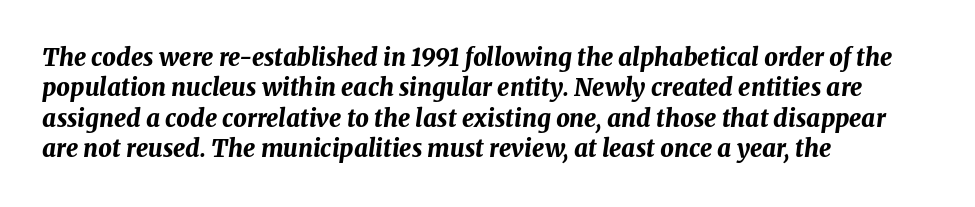
The image shows 24 px bold type, italic (leaning right); set left-aligned, normal line spacing (1.27x), normal letter spacing, not underlined.
